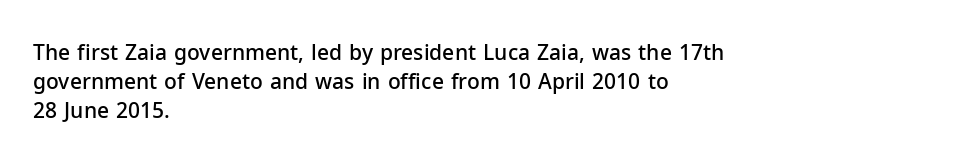
The face used here is a semibold: visibly heavier than regular, lighter than bold. Italic? Not at all — the glyphs are vertical. Default kerning and tracking; the words read as compact shapes. The paragraph shown leans on its left margin. Clear beneath every line of the passage.
